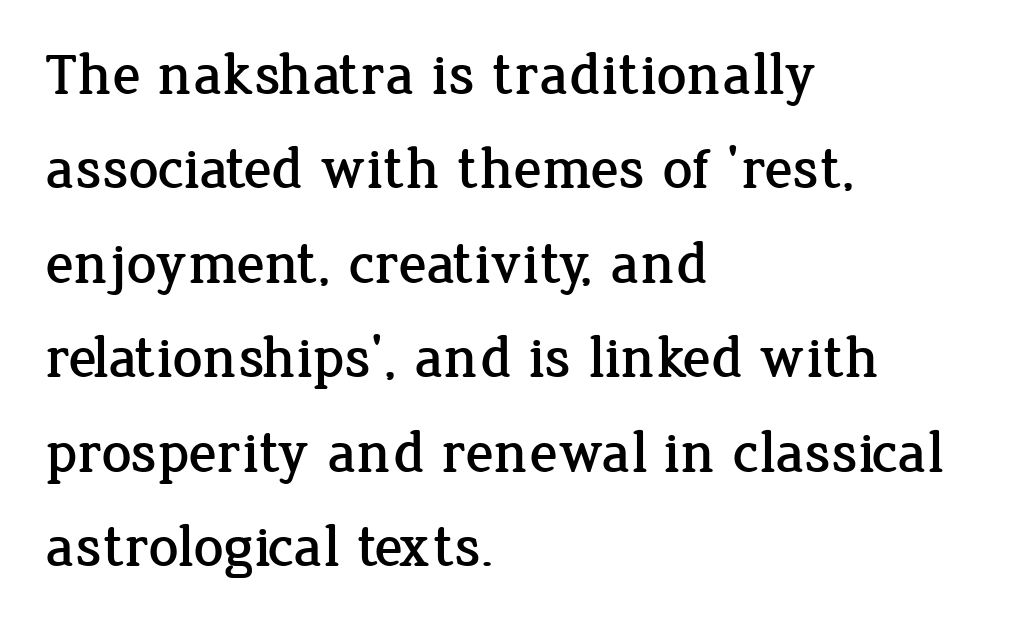
Q: Is the text italic (slanted)? A: No, it is upright.
Q: Is the typeface a serif or a sans-serif typeface? A: Serif.
Q: Is the text underlined? A: No.
Q: How is the paragraph aligned? A: Left-aligned.
Q: Is the spacing between letters normal or unusually wide? A: Normal.
Q: Is the spacing between lines tight, normal or loose? A: Normal.
Q: Width (condensed, normal, or wide)? A: Normal.
Q: Stroke contrast? A: Low.
Q: x-height? A: Medium.
Q: Monospaced? A: No.
